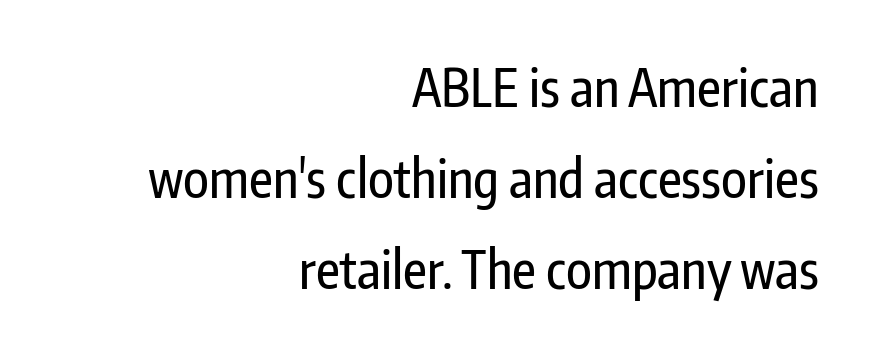
The image shows 52 px condensed sans-serif type, upright; set right-aligned, line spacing 1.75x, normal letter spacing, not underlined; low stroke contrast and a medium x-height.
